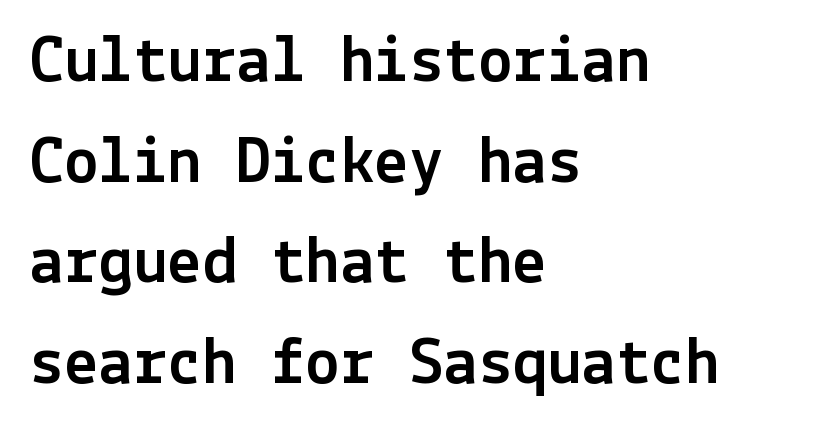
{"serif": "no", "italic": "no", "width": "normal", "x_height": "medium", "underline": "no", "align": "left", "line_spacing": "normal", "line_spacing_ratio": 1.46, "letter_spacing": "normal", "letter_spacing_em": 0.0, "glyph_px": 69}
